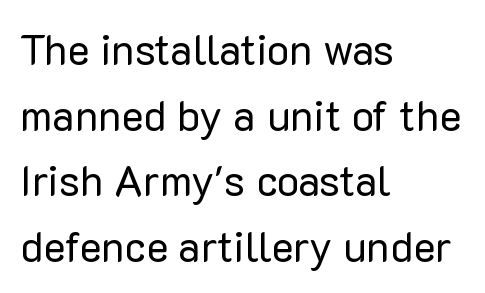
The leading is moderate, giving the passage an even texture. All the whitespace from short lines collects on the right. The strip under each line holds only bare page. Unlike italic type, these characters show no tilt at all.
